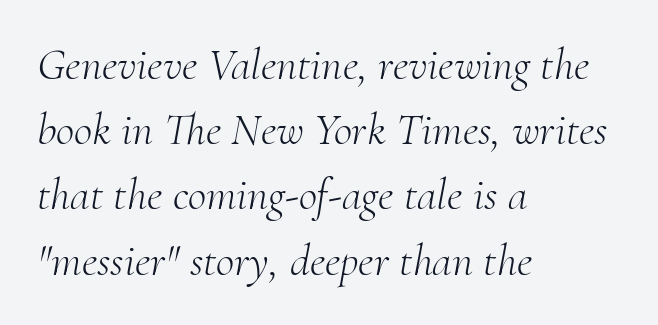
The image shows 45 px light serif type, italic (leaning right); set left-aligned, normal line spacing (1.45x), normal letter spacing, not underlined; medium stroke contrast and a small x-height.
